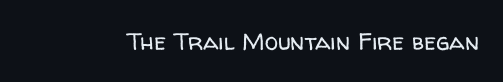
Only glyphs here, with clear space below each row. Notice how the stems are strictly vertical — no italics here. Between one letter and the next there's only the usual sliver of space. Is this a heavy cut? Hardly; it is regular or lighter.
